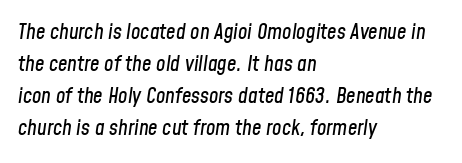
{"italic": "yes", "lean": "right", "slant_degrees": 8, "underline": "no", "align": "left", "line_spacing": "normal", "line_spacing_ratio": 1.53, "letter_spacing": "normal", "letter_spacing_em": 0.0, "glyph_px": 21}
